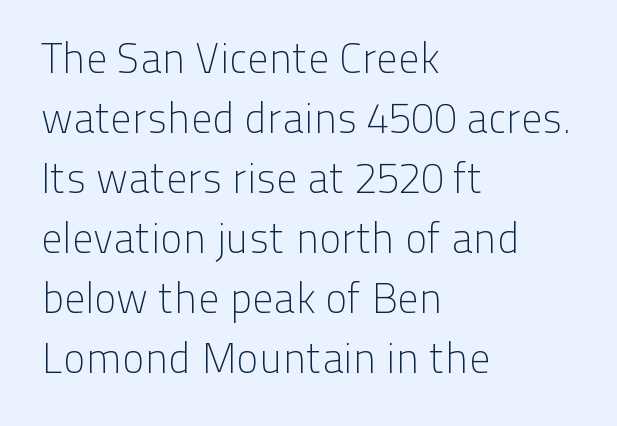
{"serif": "no", "italic": "no", "bold": "no", "weight": "light", "width": "normal", "stroke_contrast": "low", "x_height": "medium", "monospaced": "no", "underline": "no", "align": "left", "line_spacing": "normal", "line_spacing_ratio": 1.43, "letter_spacing": "normal", "letter_spacing_em": 0.0, "glyph_px": 42}
